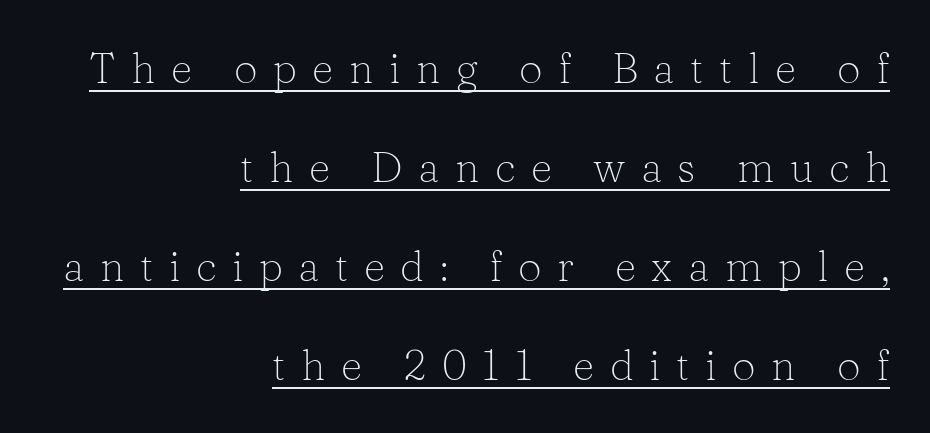
The image shows 42 px light serif type, upright; set right-aligned, loose line spacing (2.36x), unusually wide letter spacing (+0.37 em), underlined; low stroke contrast and a medium x-height.
